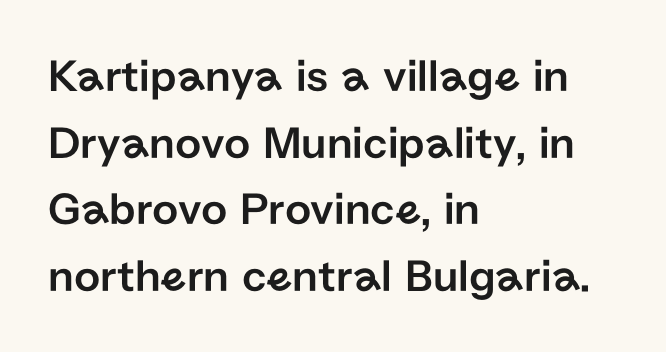
Do the letters lean? They stand straight. The rendering anchors every line to the left-hand side. Letterform terminals end flat and unadorned throughout the passage. Only glyphs here, with clear space below each row. The leading is moderate, giving the passage an even texture. The letters advance in unequal steps, a hallmark of proportional type.
